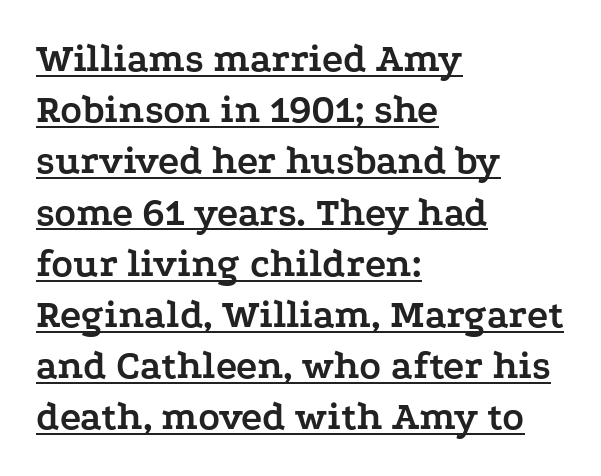
{"serif": "yes", "italic": "no", "bold": "yes", "weight": "semibold", "width": "wide", "stroke_contrast": "low", "x_height": "medium", "monospaced": "no", "underline": "yes", "align": "left", "line_spacing": "normal", "line_spacing_ratio": 1.28, "letter_spacing": "normal", "letter_spacing_em": 0.0, "glyph_px": 40}
